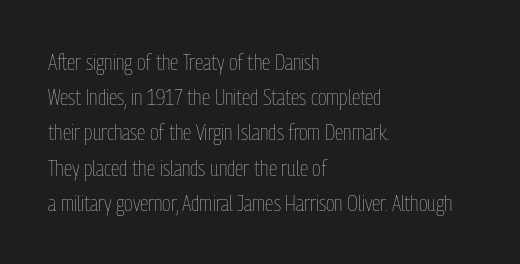
A quiet, ordinary-to-light weight characterises the typeface. Default kerning and tracking; the words read as compact shapes. These lines stack with their left ends in a neat column. The leading is moderate, giving the passage an even texture.
